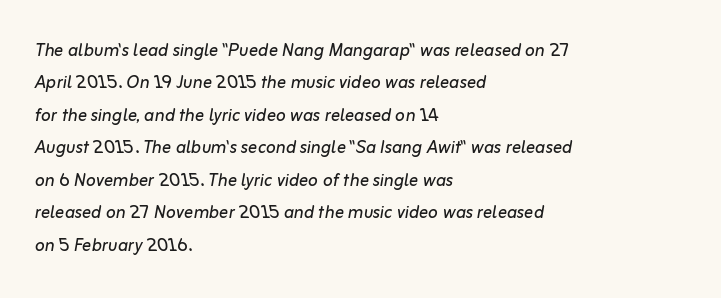
The lines sit at an ordinary, default distance from one another. Underline: absent. The specimen reads as italic at a glance. One-word summary of the alignment: left. Words appear dense and cohesive because spacing is normal. Stroke mass is kept to a normal reading level or below.
